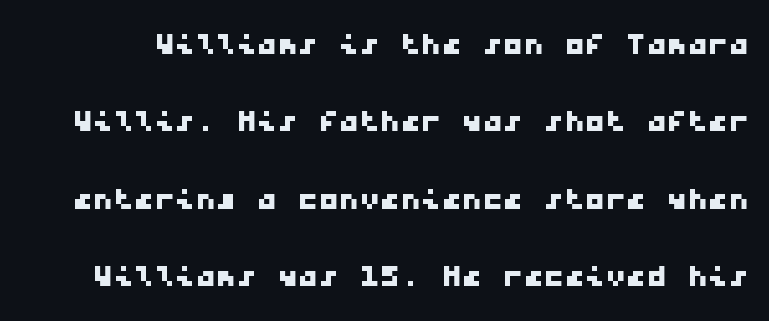
Each row of text sits above clean, open space. Inter-character spacing is left at the font's built-in metrics. Here the designer chose a console-style face with uniform glyph widths. The glyphs in this specimen are sans serif.
